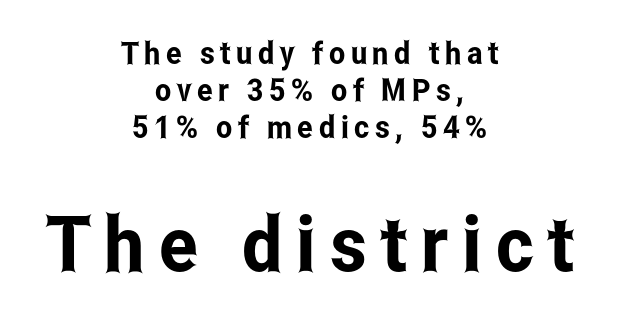
{"serif": "no", "italic": "no", "width": "condensed", "stroke_contrast": "low", "x_height": "medium", "monospaced": "no", "underline": "no", "align": "center", "line_spacing_ratio": 1.2, "larger_block": "second", "size_ratio": 2.48, "glyph_px": 77}
